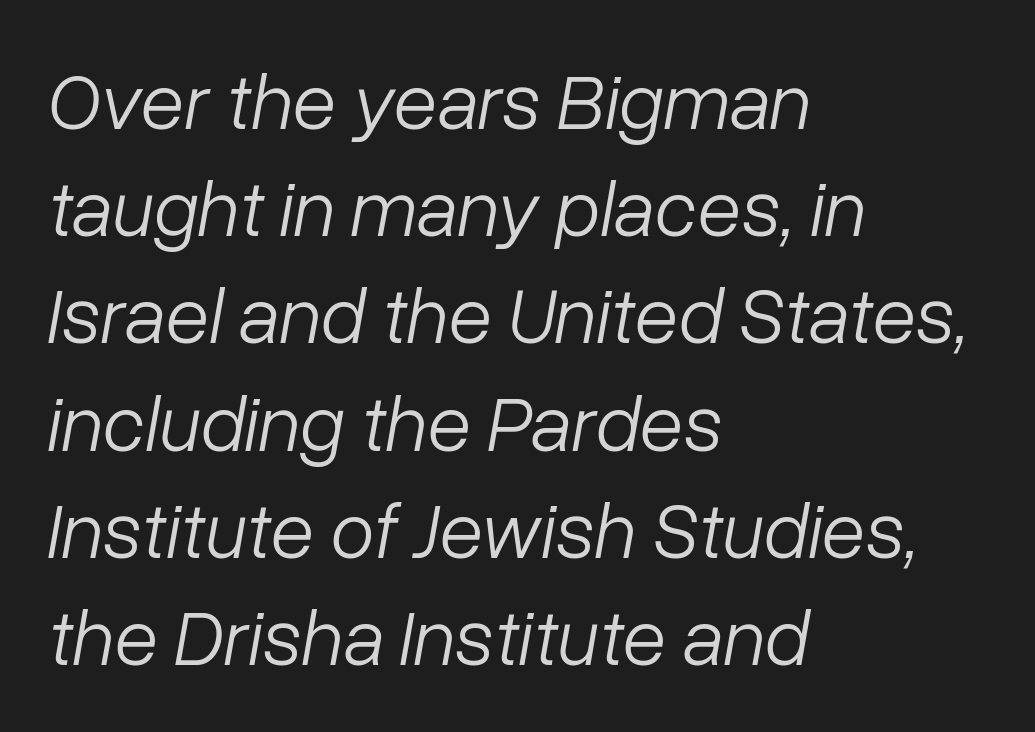
The horizontal fit of the characters is conventional and even. Note the varied advance widths — an 'i' is clearly narrower than an 'm'. Designer's note — italics engaged. Check the space under the baseline: it is left empty. What's the leading like? Ordinary, nothing unusual. No extra ink here — the face is not bold.
